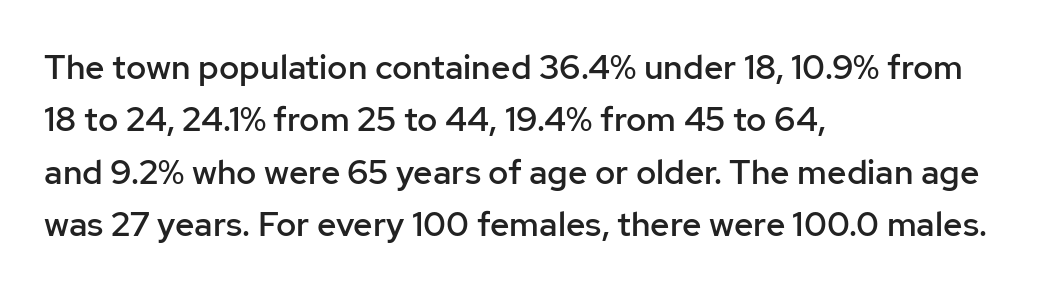
{"serif": "no", "italic": "no", "bold": "semi", "weight": "semibold", "width": "normal", "stroke_contrast": "low", "x_height": "medium", "monospaced": "no", "underline": "no", "align": "left", "line_spacing": "normal", "line_spacing_ratio": 1.54, "letter_spacing": "normal", "letter_spacing_em": 0.0, "glyph_px": 34}
